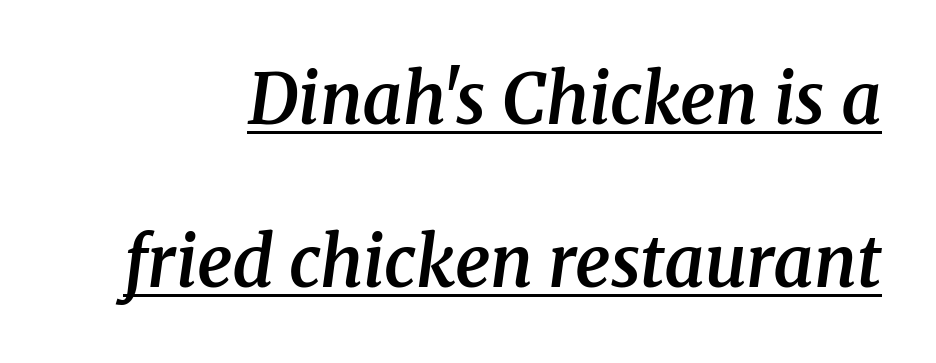
The image shows 70 px semibold serif type, italic (leaning right); set loose line spacing (2.33x), normal letter spacing, underlined; medium stroke contrast and a medium x-height.
